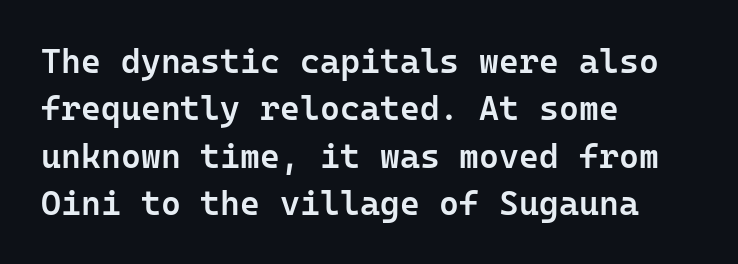
Q: Is the text bold? A: Semi-bold.
Q: Is the text italic (slanted)? A: No, it is upright.
Q: Is the typeface a serif or a sans-serif typeface? A: Sans-serif.
Q: Is the text underlined? A: No.
Q: How is the paragraph aligned? A: Left-aligned.
Q: Is the spacing between letters normal or unusually wide? A: Normal.
Q: Is the spacing between lines tight, normal or loose? A: Normal.
Q: Width (condensed, normal, or wide)? A: Normal.
Q: Stroke contrast? A: Low.
Q: x-height? A: Medium.
Q: Monospaced? A: Yes.
